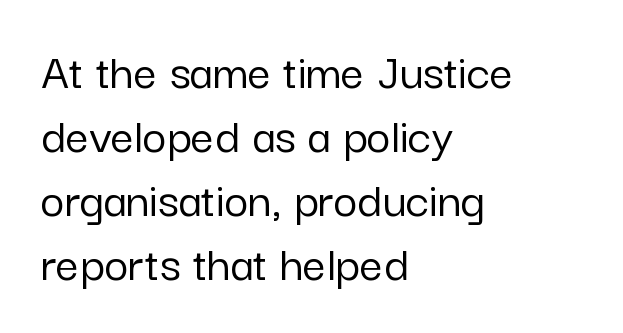
{"serif": "no", "italic": "no", "width": "normal", "stroke_contrast": "low", "x_height": "medium", "monospaced": "no", "underline": "no", "align": "left", "line_spacing_ratio": 1.23, "letter_spacing": "normal", "letter_spacing_em": 0.0, "glyph_px": 52}
